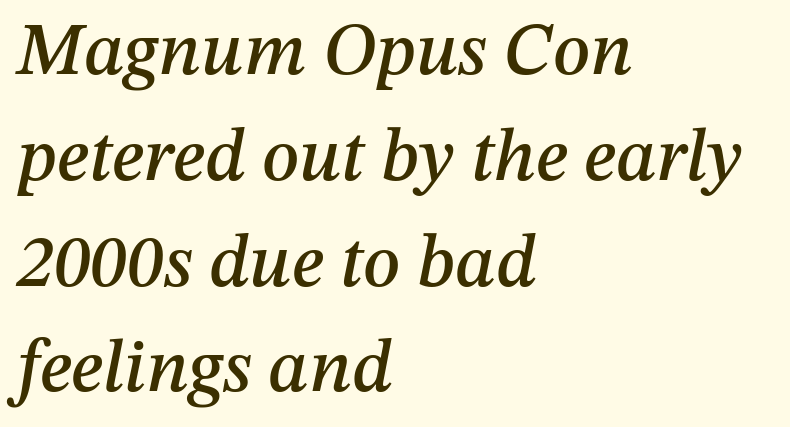
{"italic": "yes", "lean": "right", "slant_degrees": 12, "width": "normal", "stroke_contrast": "medium", "x_height": "medium", "monospaced": "no", "underline": "no", "align": "left", "line_spacing": "normal", "line_spacing_ratio": 1.43, "letter_spacing": "normal", "letter_spacing_em": 0.0, "glyph_px": 74}
